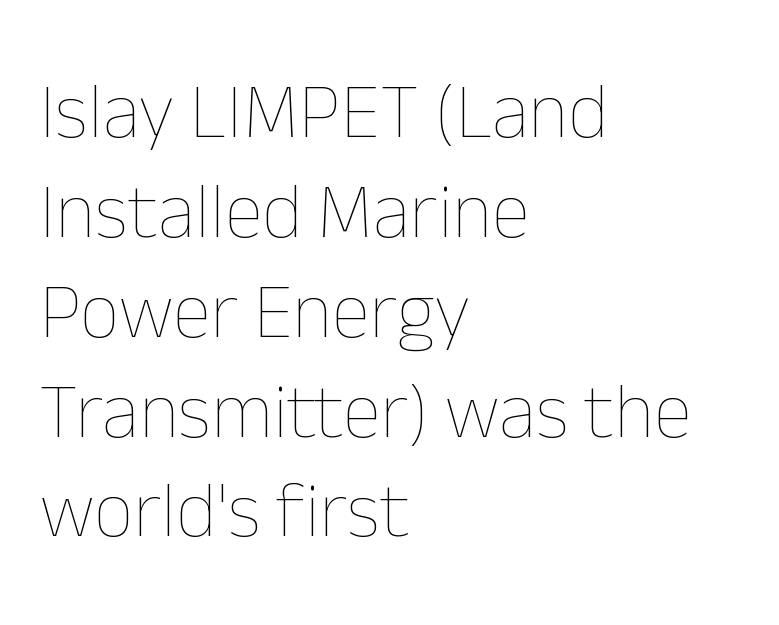
{"italic": "no", "bold": "no", "weight": "thin", "width": "normal", "stroke_contrast": "low", "x_height": "medium", "monospaced": "no", "underline": "no", "align": "left", "line_spacing": "normal", "line_spacing_ratio": 1.28, "letter_spacing": "normal", "letter_spacing_em": 0.0, "glyph_px": 78}
